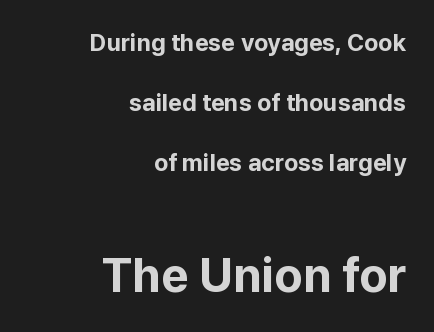
The image shows 48 px bold sans-serif type, upright; set right-aligned, loose line spacing (2.49x), normal letter spacing, not underlined; the second (bottom) block is 2.0x larger; low stroke contrast and a medium x-height.
